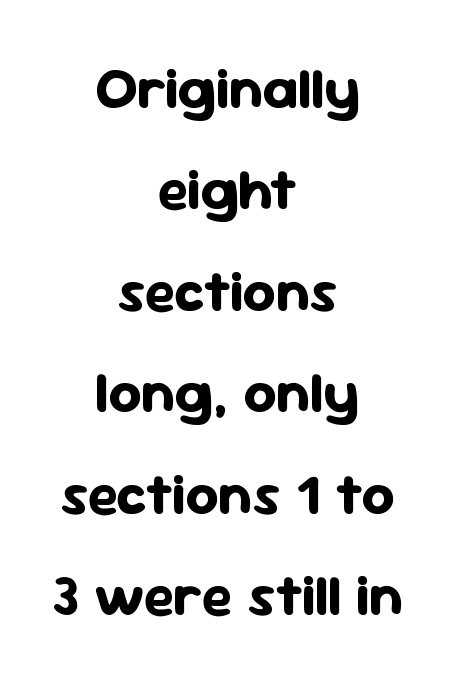
Q: Is the text bold? A: Yes.
Q: Is the text italic (slanted)? A: No, it is upright.
Q: Is the typeface a serif or a sans-serif typeface? A: Sans-serif.
Q: Is the text underlined? A: No.
Q: How is the paragraph aligned? A: Centered.
Q: Is the spacing between letters normal or unusually wide? A: Normal.
Q: Width (condensed, normal, or wide)? A: Normal.
Q: Stroke contrast? A: Low.
Q: x-height? A: Medium.
Q: Monospaced? A: No.
